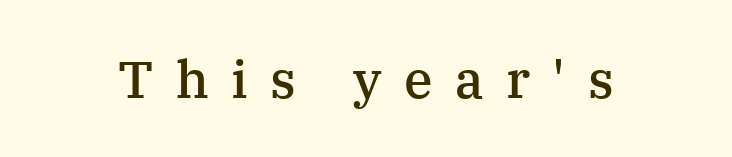
The image shows 52 px semibold serif type, upright; set unusually wide letter spacing (+0.43 em), not underlined; medium stroke contrast and a medium x-height.
